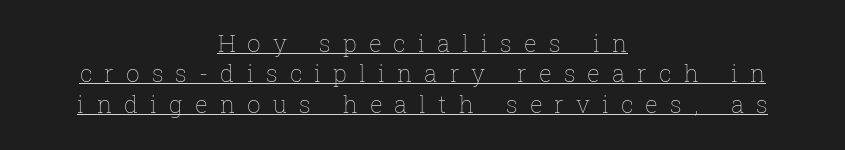
Q: Is the text bold? A: No.
Q: Is the text italic (slanted)? A: No, it is upright.
Q: Is the text underlined? A: Yes.
Q: How is the paragraph aligned? A: Centered.
Q: Is the spacing between letters normal or unusually wide? A: Unusually wide.
Q: Is the spacing between lines tight, normal or loose? A: Normal.
